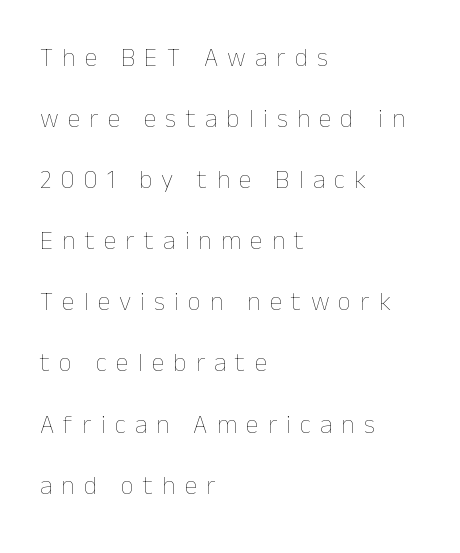
Q: Is the text bold? A: No.
Q: Is the text italic (slanted)? A: No, it is upright.
Q: Is the text underlined? A: No.
Q: How is the paragraph aligned? A: Left-aligned.
Q: Is the spacing between letters normal or unusually wide? A: Unusually wide.
Q: Is the spacing between lines tight, normal or loose? A: Loose.
